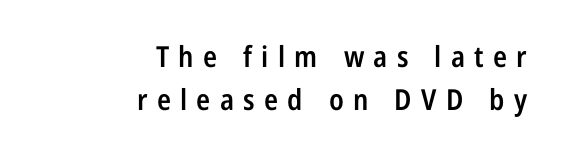
The image shows 29 px semibold, condensed sans-serif type, upright; set right-aligned, normal line spacing (1.5x), unusually wide letter spacing (+0.32 em), not underlined; low stroke contrast and a medium x-height.
